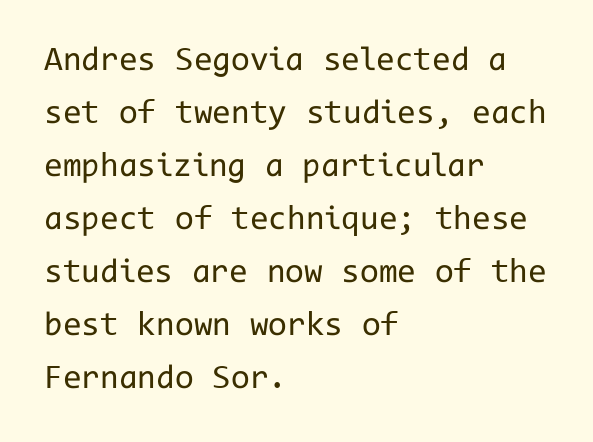
The image shows 34 px regular-weight sans-serif type, upright, monospaced; set left-aligned, normal line spacing (1.56x), normal letter spacing, not underlined; low stroke contrast and a medium x-height.
